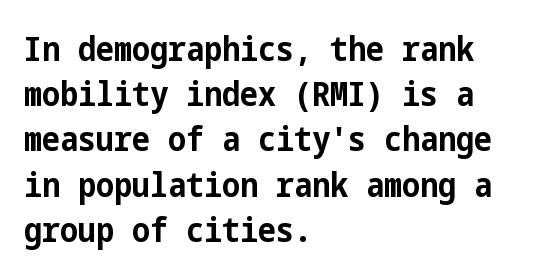
The sample has been set heavy, in full bold. This sample uses an upright cut, with every glyph sitting square on the baseline. Look at the bottom of the vertical strokes: they stop flat, with no serifs. Alignment: flush left. Check under the words: just untouched page. The letters sit at their default tracking, neither squeezed nor spread.
